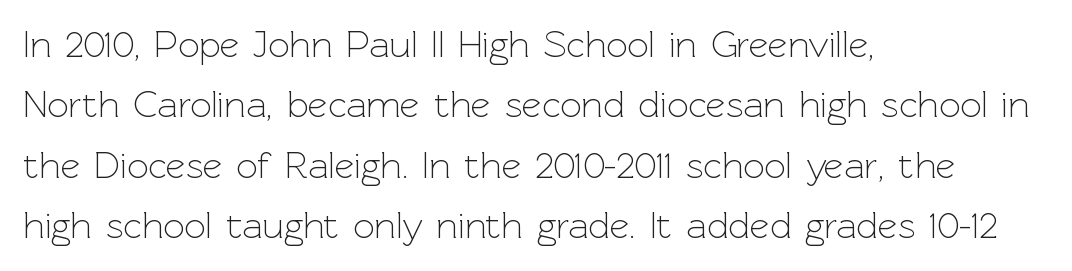
Q: Is the text bold? A: No.
Q: Is the text italic (slanted)? A: No, it is upright.
Q: Is the typeface a serif or a sans-serif typeface? A: Sans-serif.
Q: Is the text underlined? A: No.
Q: How is the paragraph aligned? A: Left-aligned.
Q: Is the spacing between letters normal or unusually wide? A: Normal.
Q: Is the spacing between lines tight, normal or loose? A: Normal.
Q: Width (condensed, normal, or wide)? A: Normal.
Q: x-height? A: Medium.
Q: Monospaced? A: No.
